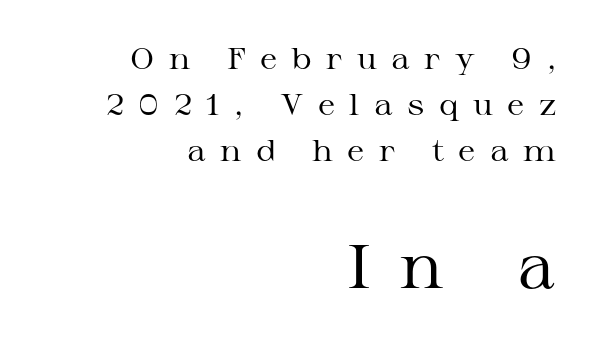
The image shows 61 px regular-weight, wide serif type, upright; set right-aligned, normal line spacing (1.54x), unusually wide letter spacing (+0.48 em), not underlined; the second (bottom) block is 2.03x larger; medium stroke contrast and a medium x-height.
